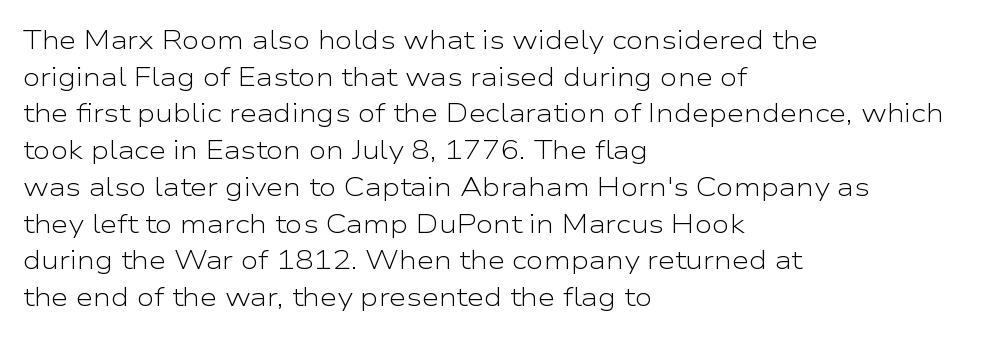
Weight: in the light-to-regular range. In CSS terms this would be text-align: left. The letters stand straight up with perfectly vertical stems. Each new line begins a customary step beneath the previous one. Characters follow at the spacing the type designer built in.
